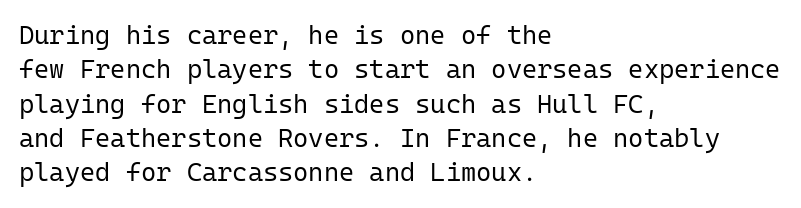
Leftover space on each line is placed entirely after the last word. Notice how the stems are strictly vertical — no italics here. The rendering uses a moderate line-height, typical for paragraphs. Underlining? Definitely not there. A light-to-regular cut is what we see here.
